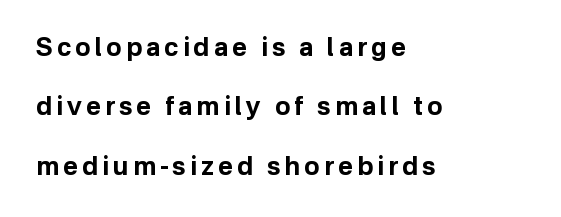
The image shows 25 px bold type, upright; set left-aligned, loose line spacing (2.38x), not underlined.
